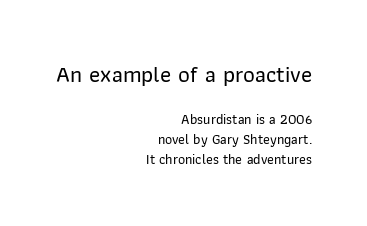
Q: Is the text italic (slanted)? A: No, it is upright.
Q: Is the text underlined? A: No.
Q: How is the paragraph aligned? A: Right-aligned.
Q: Is the spacing between letters normal or unusually wide? A: Normal.
Q: Is the spacing between lines tight, normal or loose? A: Normal.
Q: Which block of text is set in a larger size, the first (top) or the second (bottom)? A: The first (top) one.
